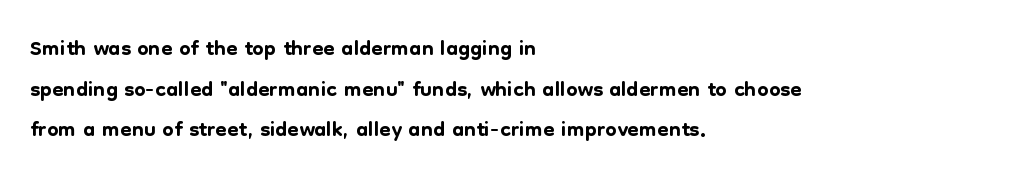
Q: Is the text italic (slanted)? A: No, it is upright.
Q: Is the typeface a serif or a sans-serif typeface? A: Sans-serif.
Q: Is the text underlined? A: No.
Q: How is the paragraph aligned? A: Left-aligned.
Q: Is the spacing between letters normal or unusually wide? A: Normal.
Q: Width (condensed, normal, or wide)? A: Normal.
Q: Stroke contrast? A: Low.
Q: x-height? A: Medium.
Q: Monospaced? A: No.
